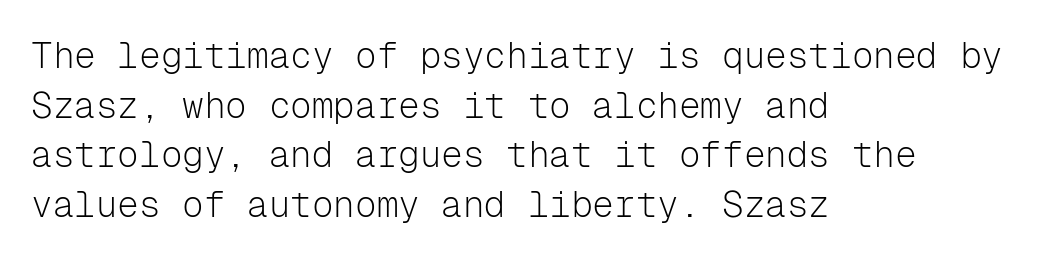
Anything drawn beneath the words? Only blank space. You can tell from the bare stems that sans-serif type was used. The font sits on the lighter half of the weight spectrum, regular included. Successive baselines arrive at the customary interval. Nope, not italic — everything's standing straight. The line texture is even and compact thanks to regular tracking.
